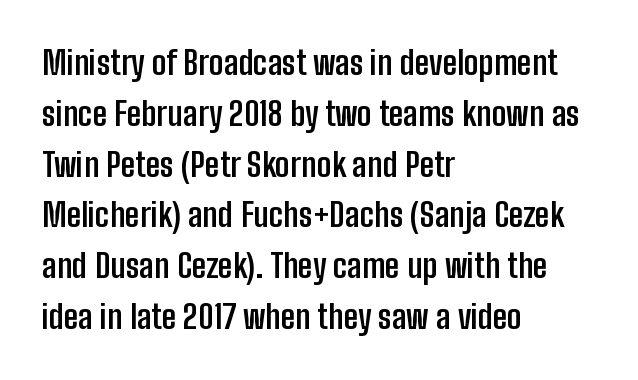
The image shows 33 px semibold, condensed sans-serif type, upright; set left-aligned, normal line spacing (1.54x), normal letter spacing, not underlined; low stroke contrast and a medium x-height.
